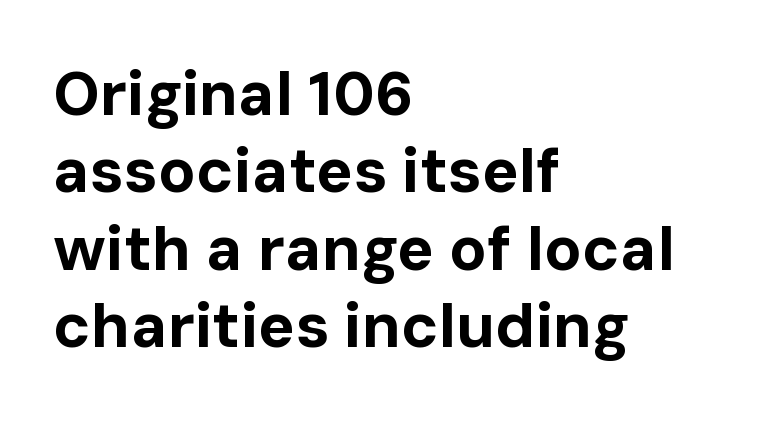
Q: Is the text bold? A: Yes.
Q: Is the text italic (slanted)? A: No, it is upright.
Q: Is the typeface a serif or a sans-serif typeface? A: Sans-serif.
Q: Is the text underlined? A: No.
Q: How is the paragraph aligned? A: Left-aligned.
Q: Is the spacing between letters normal or unusually wide? A: Normal.
Q: Is the spacing between lines tight, normal or loose? A: Normal.
Q: Width (condensed, normal, or wide)? A: Normal.
Q: Stroke contrast? A: Low.
Q: x-height? A: Medium.
Q: Monospaced? A: No.
